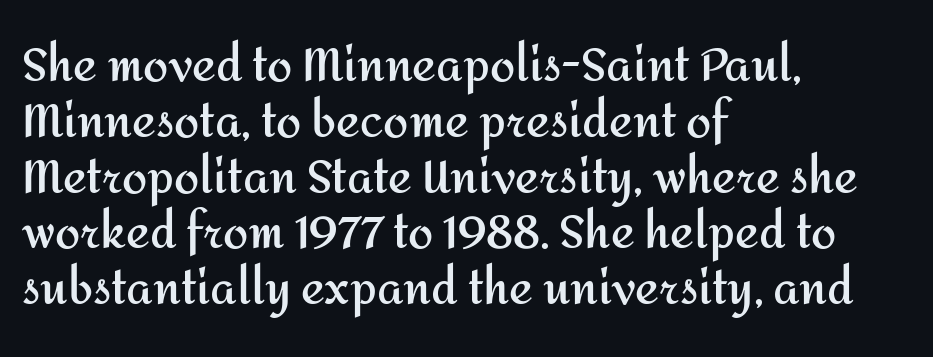
The image shows 45 px semibold sans-serif type, upright; set left-aligned, line spacing 1.24x, normal letter spacing, not underlined; medium stroke contrast and a medium x-height.
